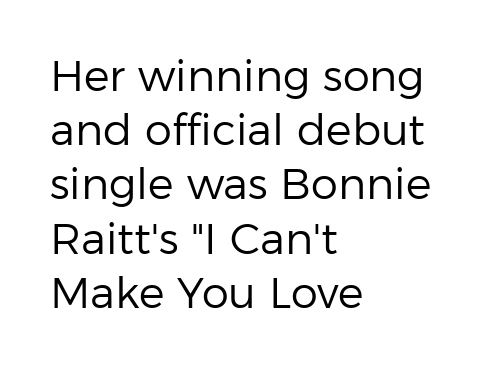
Tracking value appears to be zero — textbook default spacing. Descender tails drop into unmarked territory. The passage shown is not bold in any degree. The rendering uses natural spacing where letterforms have individual widths. Leftover space on each line is placed entirely after the last word. Designer's note — italics off, roman on.
